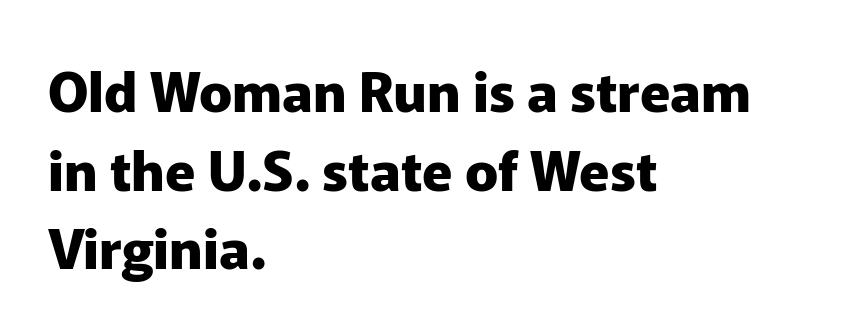
Q: Is the text bold? A: Yes.
Q: Is the text italic (slanted)? A: No, it is upright.
Q: Is the typeface a serif or a sans-serif typeface? A: Sans-serif.
Q: Is the text underlined? A: No.
Q: How is the paragraph aligned? A: Left-aligned.
Q: Is the spacing between letters normal or unusually wide? A: Normal.
Q: Is the spacing between lines tight, normal or loose? A: Normal.
Q: Width (condensed, normal, or wide)? A: Normal.
Q: Stroke contrast? A: Low.
Q: x-height? A: Medium.
Q: Monospaced? A: No.
